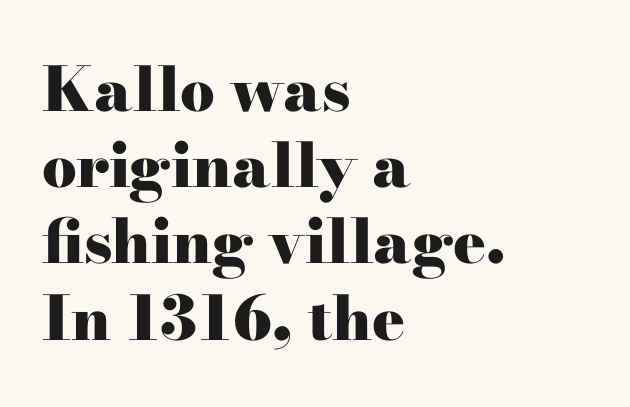
The image shows 61 px heavy, wide serif type, upright; set left-aligned, normal line spacing (1.25x), normal letter spacing, not underlined; high stroke contrast and a small x-height.
